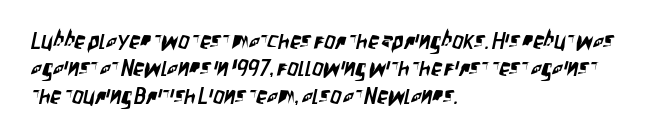
Which margin do the lines hug? The left one — the right edge is uneven. The space directly below the letters is spotless. Spacing between characters is what you'd get straight out of the box.
